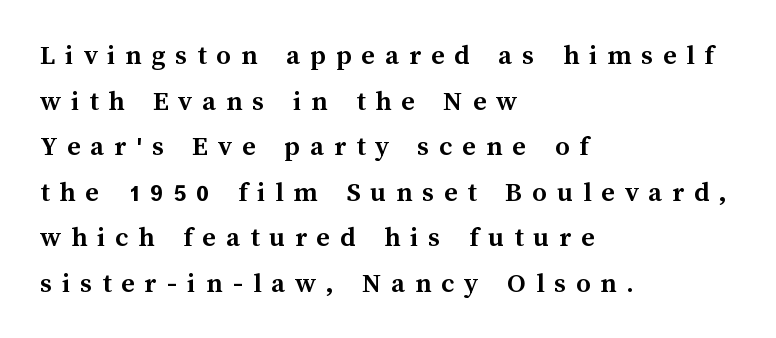
{"italic": "no", "bold": "yes", "weight": "semibold", "width": "normal", "stroke_contrast": "medium", "x_height": "medium", "monospaced": "no", "underline": "no", "align": "left", "line_spacing": "normal", "line_spacing_ratio": 1.57, "letter_spacing": "wide", "letter_spacing_em": 0.34, "glyph_px": 29}
